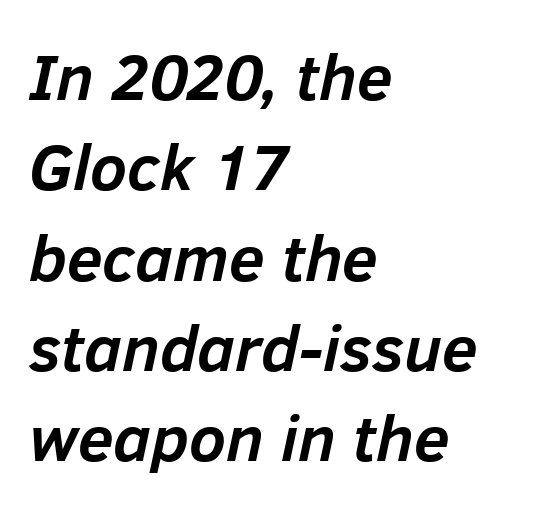
Compared with an ordinary text face, these strokes are far heavier — a full bold. Teacher's note: observe the even left margin — that is flush-left alignment. The vertical gap from one line to the next is medium. Rendered with sloped, italic letterforms.
